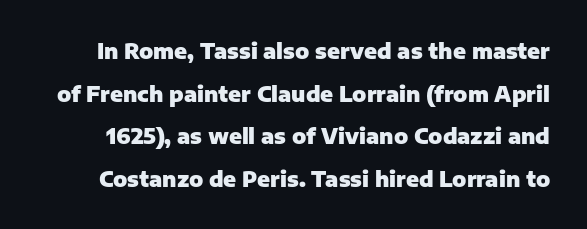
{"italic": "no", "bold": "yes", "underline": "no", "line_spacing": "loose", "line_spacing_ratio": 2.03, "letter_spacing": "normal", "letter_spacing_em": 0.0, "glyph_px": 21}
